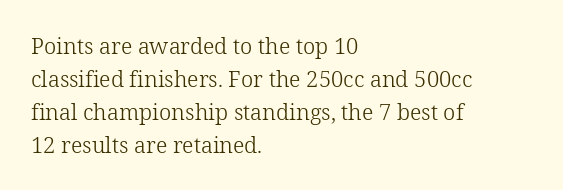
In terms of leading, this rendering sits right in the middle. Quick note: not italic, upright. Stems here are at most as thick as an everyday book face. Letter spacing: default.
